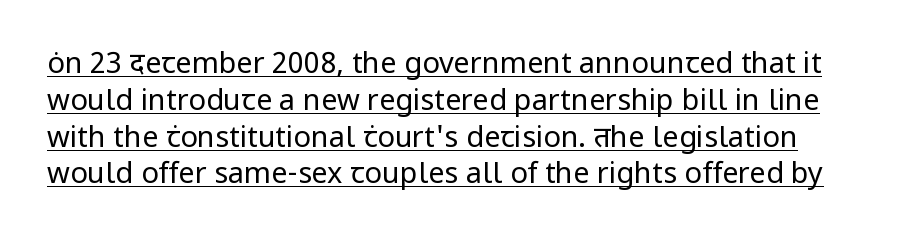
You could not count columns in this text — the font is proportionally spaced. In terms of letterspacing, this is plain default setting. When letters stand straight like this, we call the style roman or upright. Observe the absence of serifs on each vertical stroke in this sample.
